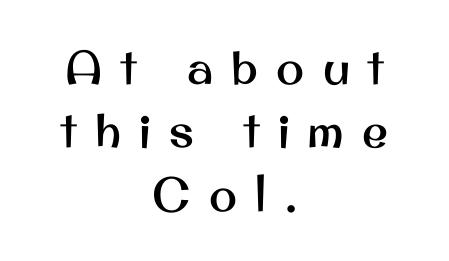
Q: Is the text italic (slanted)? A: No, it is upright.
Q: Is the typeface a serif or a sans-serif typeface? A: Sans-serif.
Q: Is the text underlined? A: No.
Q: How is the paragraph aligned? A: Centered.
Q: Is the spacing between letters normal or unusually wide? A: Unusually wide.
Q: Is the spacing between lines tight, normal or loose? A: Normal.
Q: Width (condensed, normal, or wide)? A: Normal.
Q: Stroke contrast? A: Medium.
Q: x-height? A: Small.
Q: Monospaced? A: No.
